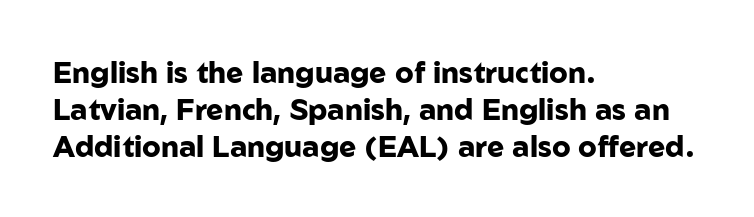
Q: Is the text bold? A: Yes.
Q: Is the text italic (slanted)? A: No, it is upright.
Q: Is the typeface a serif or a sans-serif typeface? A: Sans-serif.
Q: Is the text underlined? A: No.
Q: How is the paragraph aligned? A: Left-aligned.
Q: Is the spacing between letters normal or unusually wide? A: Normal.
Q: Is the spacing between lines tight, normal or loose? A: Normal.
Q: Width (condensed, normal, or wide)? A: Normal.
Q: Stroke contrast? A: Low.
Q: x-height? A: Medium.
Q: Monospaced? A: No.
